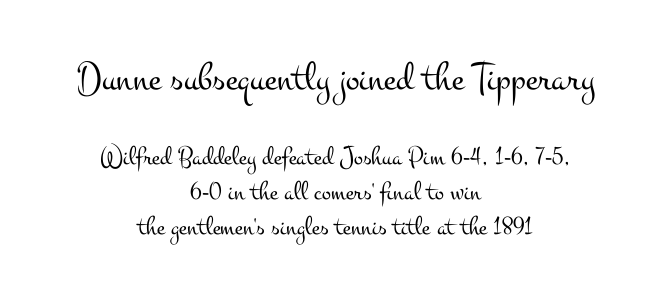
The image shows 41 px light, wide serif type; set centered, normal line spacing (1.31x), normal letter spacing, not underlined; the first (top) block is 1.52x larger; medium stroke contrast and a small x-height.
